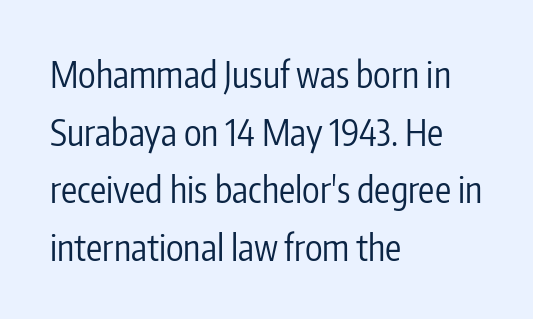
Q: Is the text bold? A: No.
Q: Is the text italic (slanted)? A: No, it is upright.
Q: Is the typeface a serif or a sans-serif typeface? A: Sans-serif.
Q: Is the text underlined? A: No.
Q: How is the paragraph aligned? A: Left-aligned.
Q: Is the spacing between letters normal or unusually wide? A: Normal.
Q: Is the spacing between lines tight, normal or loose? A: Normal.
Q: Width (condensed, normal, or wide)? A: Condensed.
Q: Stroke contrast? A: Low.
Q: x-height? A: Medium.
Q: Monospaced? A: No.
